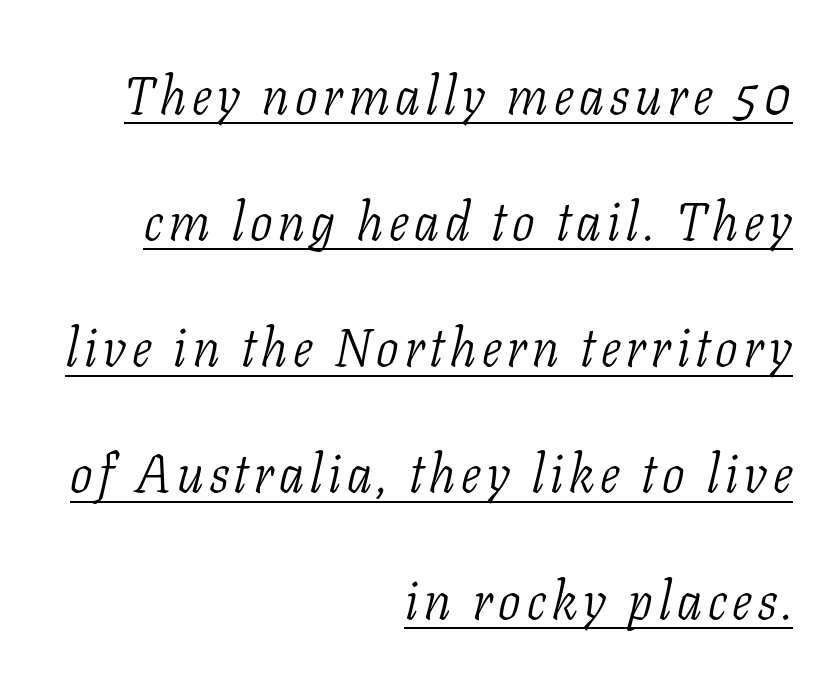
{"serif": "yes", "italic": "yes", "lean": "right", "slant_degrees": 11, "bold": "no", "weight": "light", "width": "condensed", "stroke_contrast": "low", "x_height": "medium", "monospaced": "no", "underline": "yes", "align": "right", "line_spacing": "loose", "line_spacing_ratio": 2.38, "glyph_px": 53}
